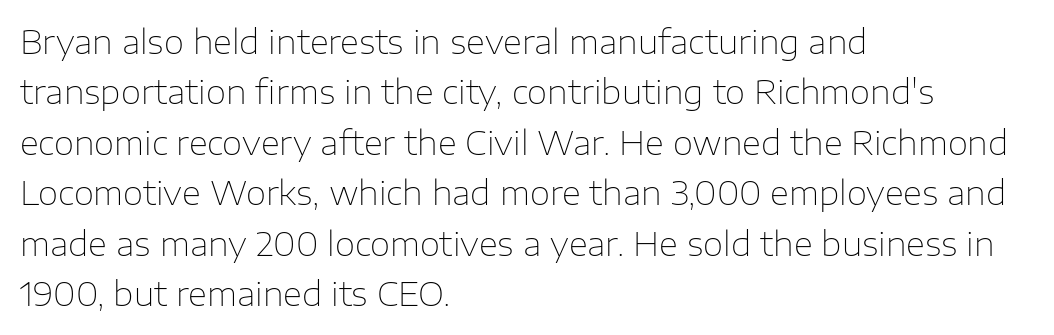
The image shows 33 px thin sans-serif type, upright; set left-aligned, normal line spacing (1.53x), normal letter spacing, not underlined; low stroke contrast and a medium x-height.
